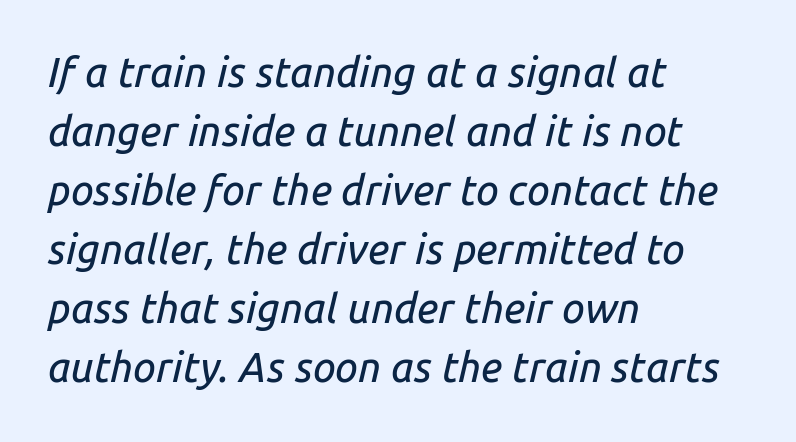
The image shows 41 px text type, italic (leaning right); set left-aligned, normal line spacing (1.44x), normal letter spacing, not underlined; low stroke contrast and a medium x-height.
